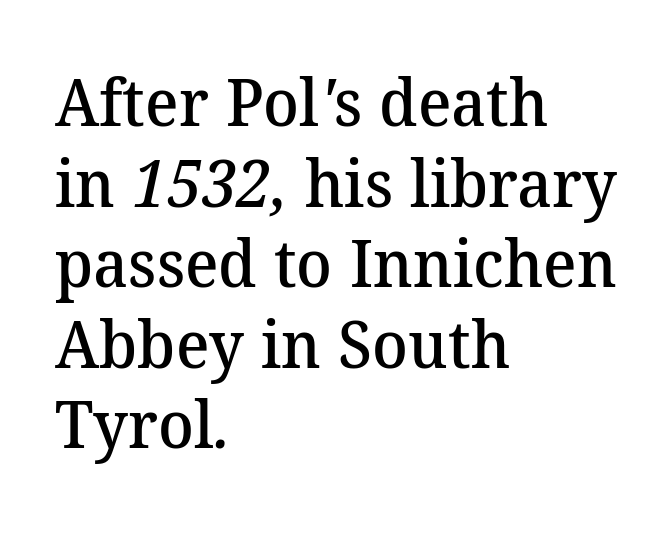
A serif font was chosen for this passage. The face used here is rendered with its standard letterfit. Horizontal alignment here is leftward, the default for most running prose. The zone under the glyphs is completely vacant. You could not count columns in this text — the font is proportionally spaced.
